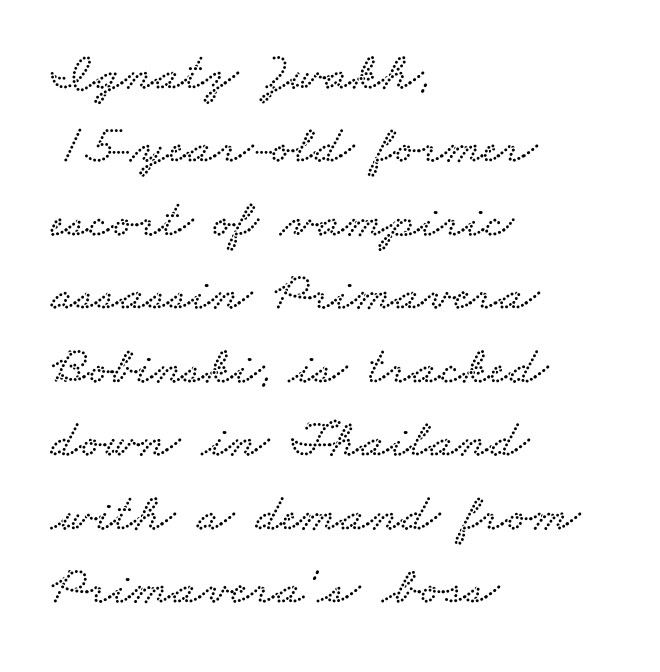
Q: Is the typeface a serif or a sans-serif typeface? A: Serif.
Q: Is the text underlined? A: No.
Q: How is the paragraph aligned? A: Left-aligned.
Q: Is the spacing between letters normal or unusually wide? A: Normal.
Q: Is the spacing between lines tight, normal or loose? A: Normal.
Q: Width (condensed, normal, or wide)? A: Wide.
Q: Stroke contrast? A: Low.
Q: x-height? A: Small.
Q: Monospaced? A: No.
